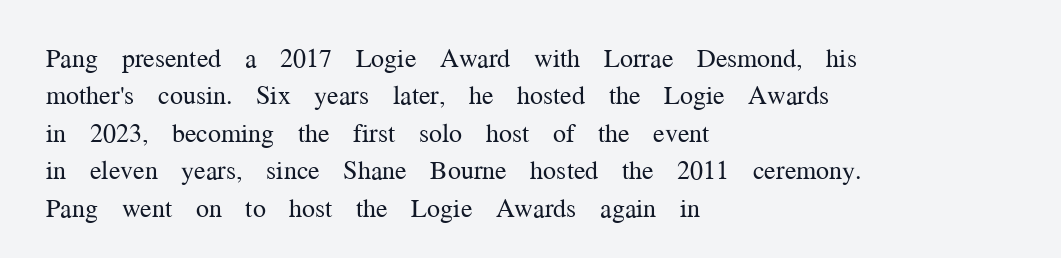
{"italic": "no", "bold": "no", "underline": "no", "align": "left", "line_spacing": "normal", "line_spacing_ratio": 1.44, "letter_spacing": "normal", "letter_spacing_em": 0.0, "glyph_px": 26}
